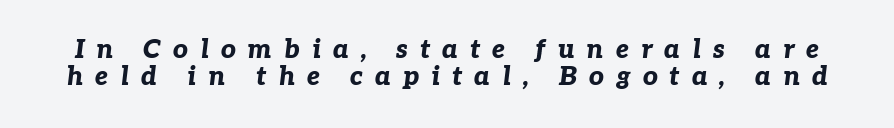
The whole block is typeset with a tilt. The face used here has the dense, thick strokes of a bold. You could only call the tracking loose — the letters float apart. Quick note: interline space is minimal.
